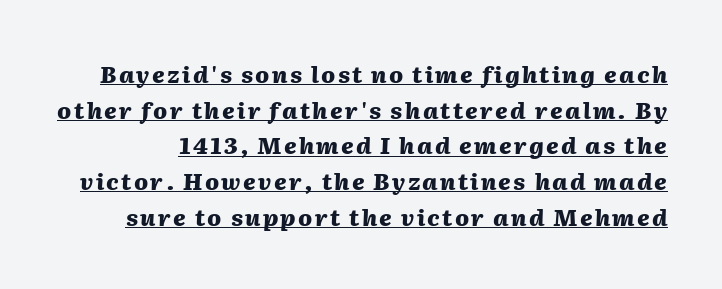
{"italic": "yes", "lean": "right", "slant_degrees": 2, "bold": "yes", "underline": "yes", "line_spacing": "normal", "line_spacing_ratio": 1.55, "glyph_px": 23}
